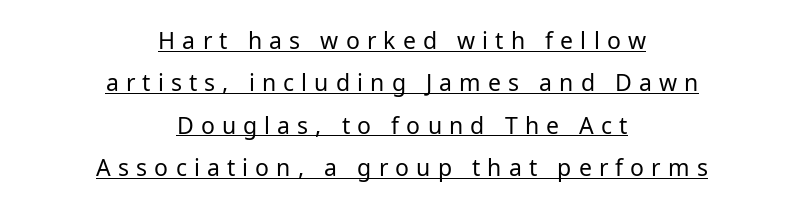
{"italic": "no", "bold": "no", "underline": "yes", "align": "center", "line_spacing_ratio": 1.84, "letter_spacing": "wide", "letter_spacing_em": 0.31, "glyph_px": 23}
